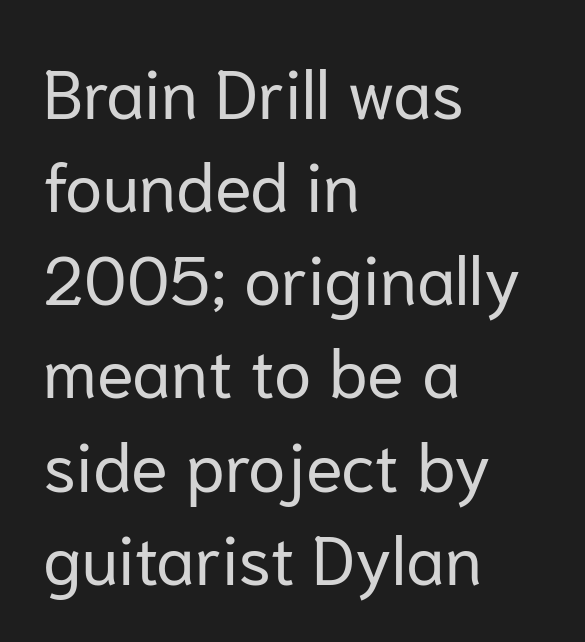
Q: Is the text bold? A: No.
Q: Is the text italic (slanted)? A: No, it is upright.
Q: Is the typeface a serif or a sans-serif typeface? A: Sans-serif.
Q: Is the text underlined? A: No.
Q: How is the paragraph aligned? A: Left-aligned.
Q: Is the spacing between letters normal or unusually wide? A: Normal.
Q: Is the spacing between lines tight, normal or loose? A: Normal.
Q: Width (condensed, normal, or wide)? A: Normal.
Q: Stroke contrast? A: Low.
Q: x-height? A: Medium.
Q: Monospaced? A: No.
